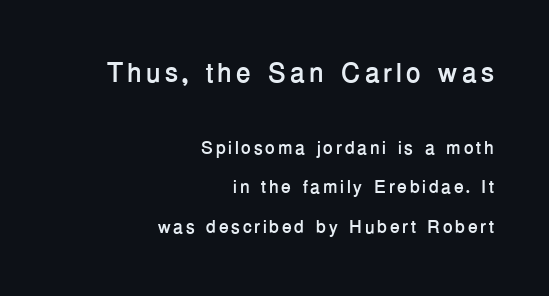
{"italic": "no", "bold": "yes", "underline": "no", "align": "right", "line_spacing": "loose", "line_spacing_ratio": 2.19, "larger_block": "first", "size_ratio": 1.5, "glyph_px": 27}
